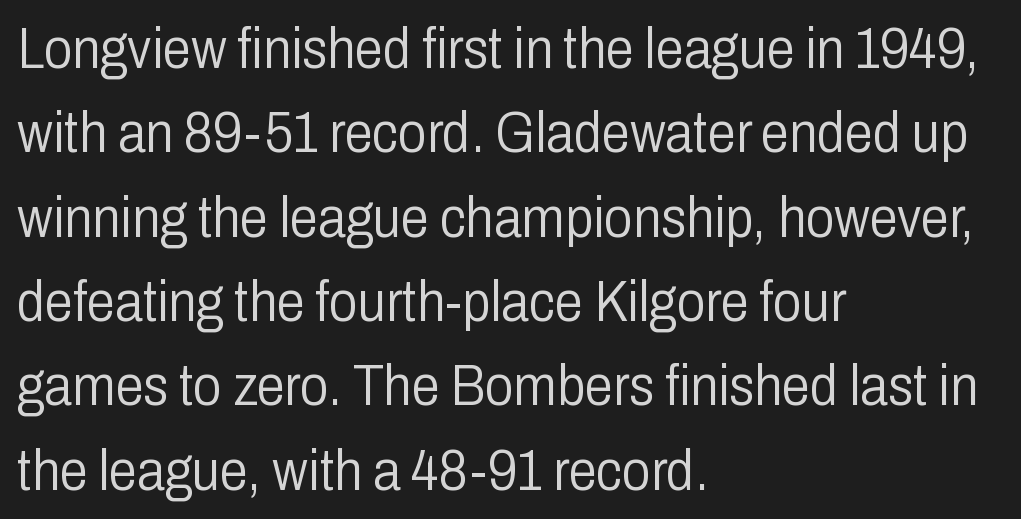
{"serif": "no", "italic": "no", "bold": "no", "weight": "light", "width": "condensed", "stroke_contrast": "low", "x_height": "medium", "monospaced": "no", "underline": "no", "align": "left", "line_spacing": "normal", "line_spacing_ratio": 1.48, "letter_spacing": "normal", "letter_spacing_em": 0.0, "glyph_px": 57}
